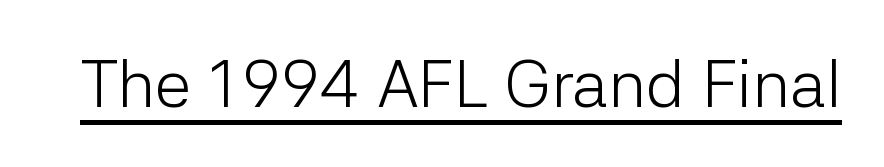
Underline: present. Character widths vary here, with narrow letters taking less room than wide ones. Serifs: no, the terminals of the letterforms are clean. What stands out about the letter spacing? Nothing — it is the standard amount. A roman cut, with each character standing at attention.
